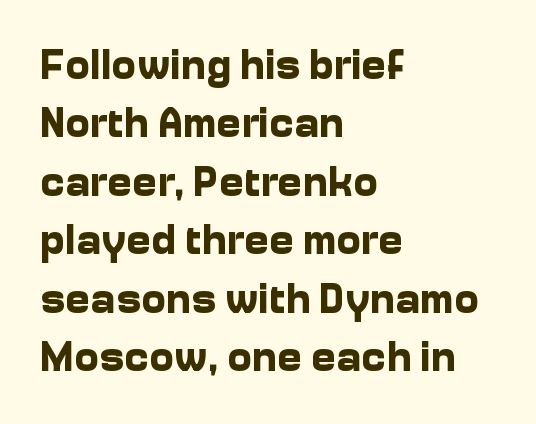
Q: Is the text bold? A: Yes.
Q: Is the text italic (slanted)? A: No, it is upright.
Q: Is the typeface a serif or a sans-serif typeface? A: Sans-serif.
Q: Is the text underlined? A: No.
Q: How is the paragraph aligned? A: Left-aligned.
Q: Is the spacing between letters normal or unusually wide? A: Normal.
Q: Is the spacing between lines tight, normal or loose? A: Normal.
Q: Width (condensed, normal, or wide)? A: Normal.
Q: Stroke contrast? A: Low.
Q: x-height? A: Medium.
Q: Monospaced? A: No.
